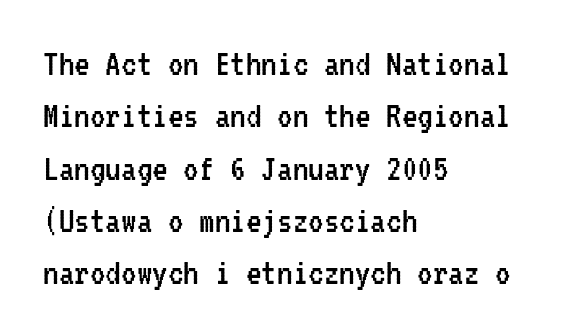
Q: Is the text bold? A: No.
Q: Is the text italic (slanted)? A: No, it is upright.
Q: Is the typeface a serif or a sans-serif typeface? A: Sans-serif.
Q: Is the text underlined? A: No.
Q: How is the paragraph aligned? A: Left-aligned.
Q: Is the spacing between letters normal or unusually wide? A: Normal.
Q: Is the spacing between lines tight, normal or loose? A: Normal.
Q: Width (condensed, normal, or wide)? A: Condensed.
Q: Stroke contrast? A: Low.
Q: x-height? A: Medium.
Q: Monospaced? A: Yes.
